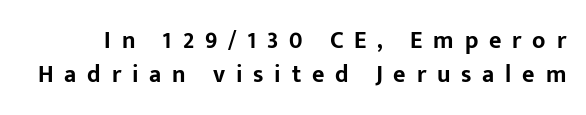
{"italic": "no", "bold": "yes", "underline": "no", "line_spacing": "normal", "line_spacing_ratio": 1.4, "letter_spacing": "wide", "letter_spacing_em": 0.45, "glyph_px": 24}
